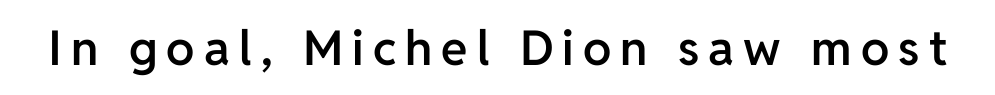
{"serif": "no", "italic": "no", "bold": "semi", "weight": "semibold", "width": "normal", "stroke_contrast": "low", "x_height": "medium", "monospaced": "no", "underline": "no", "glyph_px": 48}
